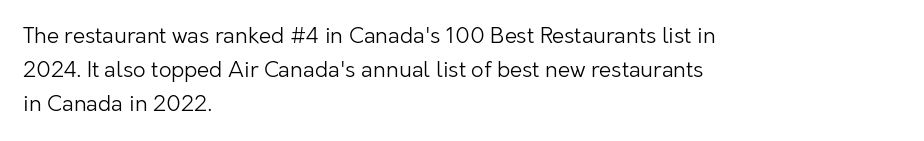
Q: Is the text bold? A: No.
Q: Is the text italic (slanted)? A: No, it is upright.
Q: Is the text underlined? A: No.
Q: How is the paragraph aligned? A: Left-aligned.
Q: Is the spacing between letters normal or unusually wide? A: Normal.
Q: Is the spacing between lines tight, normal or loose? A: Normal.
